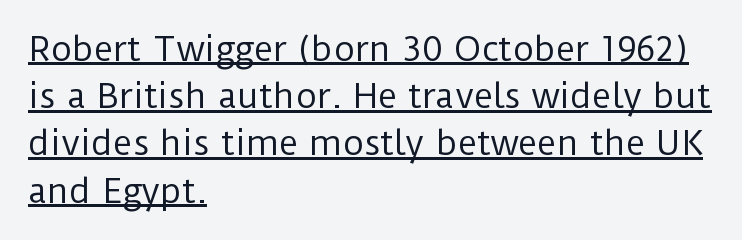
Q: Is the text bold? A: No.
Q: Is the text italic (slanted)? A: No, it is upright.
Q: Is the typeface a serif or a sans-serif typeface? A: Sans-serif.
Q: Is the text underlined? A: Yes.
Q: How is the paragraph aligned? A: Left-aligned.
Q: Is the spacing between letters normal or unusually wide? A: Normal.
Q: Is the spacing between lines tight, normal or loose? A: Normal.
Q: Width (condensed, normal, or wide)? A: Normal.
Q: Stroke contrast? A: Low.
Q: x-height? A: Medium.
Q: Monospaced? A: No.
